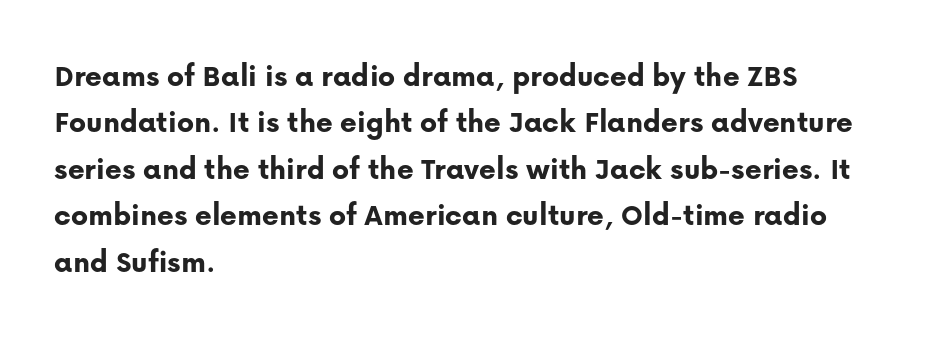
The image shows 32 px bold sans-serif type, upright; set left-aligned, normal line spacing (1.45x), normal letter spacing, not underlined; low stroke contrast and a medium x-height.
